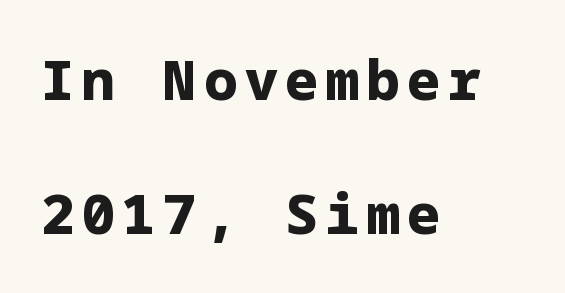
{"serif": "no", "italic": "no", "bold": "yes", "weight": "heavy", "width": "normal", "stroke_contrast": "low", "x_height": "medium", "underline": "no", "align": "left", "line_spacing": "loose", "line_spacing_ratio": 2.44, "glyph_px": 55}
